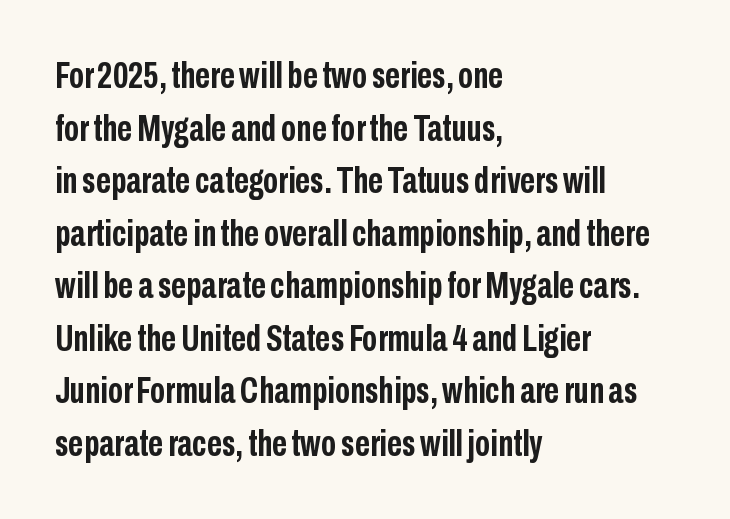
Standard letterfit; no display-style spreading of the glyphs. Grotesque or geometric, the face here clearly has no serifs. Note the varied advance widths — an 'i' is clearly narrower than an 'm'. Ordinary non-slanted type is in use. These lines are set flush left with a ragged right edge.
